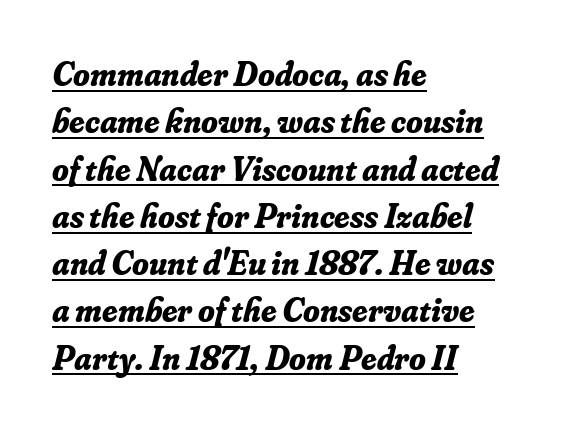
Q: Is the text bold? A: Yes.
Q: Is the text italic (slanted)? A: Yes, it leans right by about 16 degrees.
Q: Is the typeface a serif or a sans-serif typeface? A: Serif.
Q: Is the text underlined? A: Yes.
Q: How is the paragraph aligned? A: Left-aligned.
Q: Is the spacing between letters normal or unusually wide? A: Normal.
Q: Is the spacing between lines tight, normal or loose? A: Normal.
Q: Width (condensed, normal, or wide)? A: Normal.
Q: Stroke contrast? A: Low.
Q: x-height? A: Small.
Q: Monospaced? A: No.
